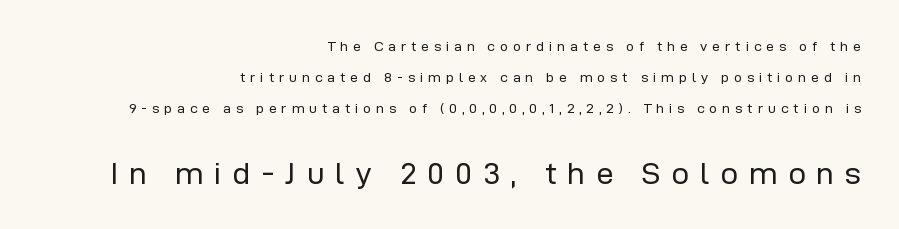
{"serif": "no", "italic": "no", "bold": "no", "weight": "regular", "width": "normal", "stroke_contrast": "low", "x_height": "medium", "monospaced": "no", "underline": "no", "align": "right", "line_spacing": "loose", "line_spacing_ratio": 2.23, "letter_spacing": "wide", "letter_spacing_em": 0.35, "larger_block": "second", "size_ratio": 2.21, "glyph_px": 31}
